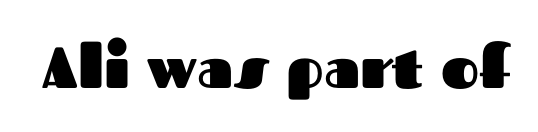
The image shows 58 px heavy sans-serif type, upright; set normal letter spacing, not underlined; medium stroke contrast and a medium x-height.
